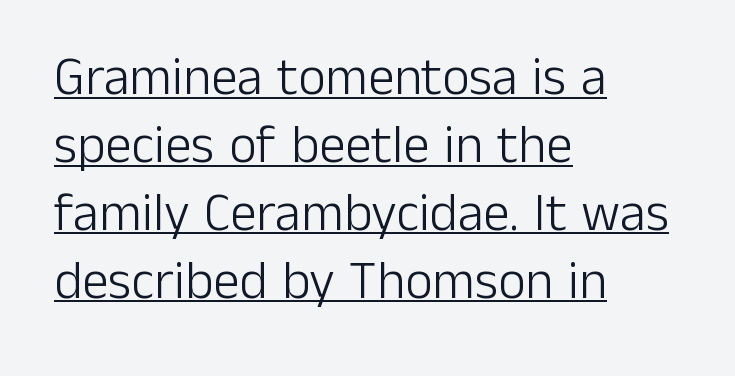
The image shows 53 px light sans-serif type, upright; set left-aligned, normal line spacing (1.28x), normal letter spacing, underlined; low stroke contrast and a medium x-height.
